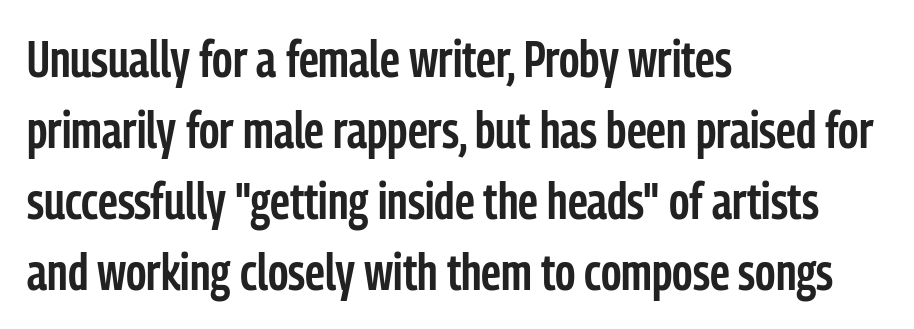
Q: Is the text bold? A: Semi-bold.
Q: Is the text italic (slanted)? A: No, it is upright.
Q: Is the typeface a serif or a sans-serif typeface? A: Sans-serif.
Q: Is the text underlined? A: No.
Q: How is the paragraph aligned? A: Left-aligned.
Q: Is the spacing between letters normal or unusually wide? A: Normal.
Q: Is the spacing between lines tight, normal or loose? A: Normal.
Q: Width (condensed, normal, or wide)? A: Condensed.
Q: Stroke contrast? A: Low.
Q: x-height? A: Medium.
Q: Monospaced? A: No.
